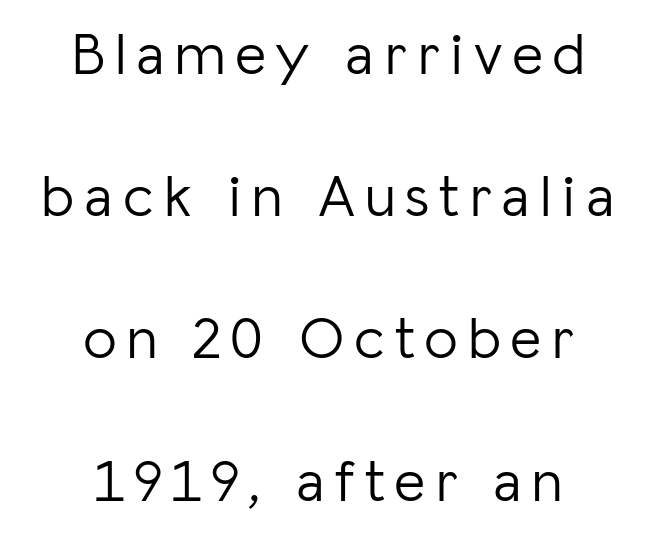
Q: Is the text bold? A: No.
Q: Is the text italic (slanted)? A: No, it is upright.
Q: Is the typeface a serif or a sans-serif typeface? A: Sans-serif.
Q: Is the text underlined? A: No.
Q: How is the paragraph aligned? A: Centered.
Q: Is the spacing between lines tight, normal or loose? A: Loose.
Q: Width (condensed, normal, or wide)? A: Normal.
Q: Stroke contrast? A: Low.
Q: x-height? A: Medium.
Q: Monospaced? A: No.
